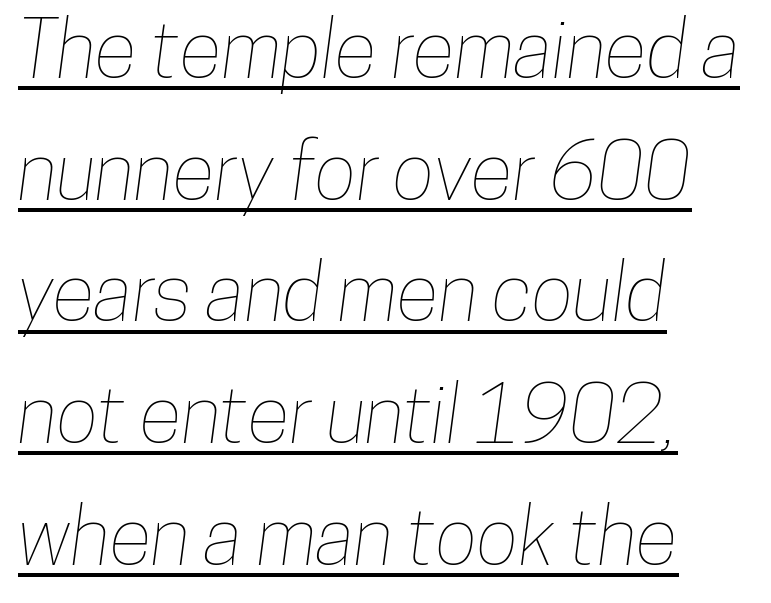
The image shows 79 px condensed type; set left-aligned, normal line spacing (1.54x), normal letter spacing, underlined; low stroke contrast and a medium x-height.
